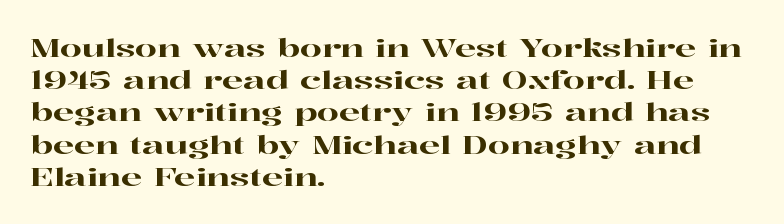
No italicization has been applied; the sample stays upright. This sample uses plain, unmodified letter spacing. Decoration check: the copy has no underline. The typesetter chose a ragged-right arrangement here. Interline gaps are of average width in this sample.
